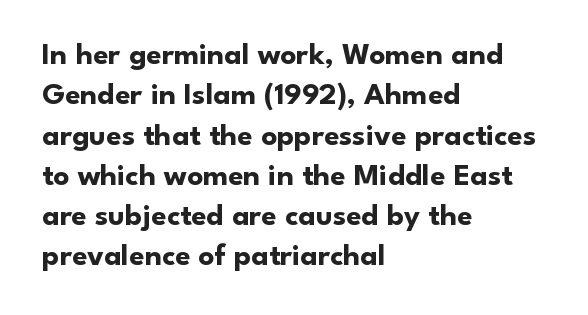
{"serif": "no", "italic": "no", "bold": "yes", "weight": "bold", "width": "normal", "stroke_contrast": "low", "x_height": "small", "monospaced": "no", "underline": "no", "align": "left", "line_spacing": "normal", "line_spacing_ratio": 1.3, "letter_spacing": "normal", "letter_spacing_em": 0.0, "glyph_px": 31}
